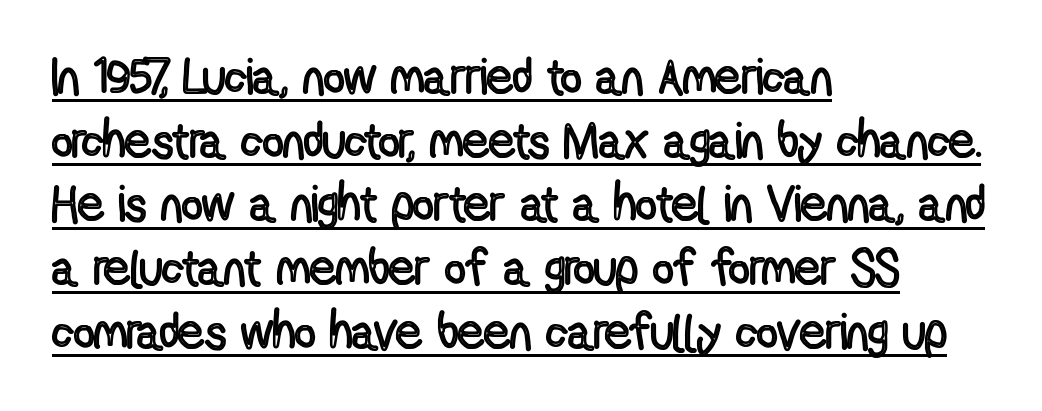
The image shows 51 px condensed type, upright; set left-aligned, normal line spacing (1.25x), normal letter spacing, underlined; a medium x-height.
